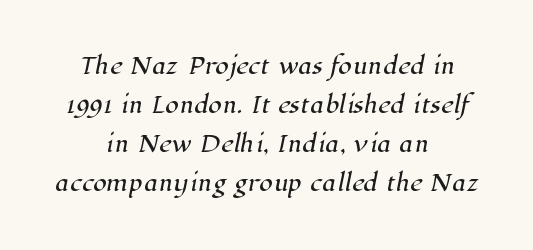
{"underline": "no", "align": "center", "line_spacing_ratio": 1.77, "letter_spacing": "normal", "letter_spacing_em": 0.0, "glyph_px": 22}
